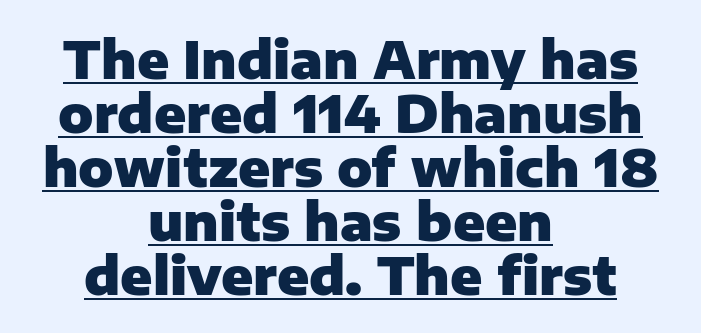
Thick stems and heavy bowls — unmistakably bold. Varying glyph widths throughout — classic text-font behaviour. Words appear dense and cohesive because spacing is normal. The designer dialed line spacing down below the default. Is there any slant? The stems are plumb. The setting favours the middle, as headings and verse often do.
